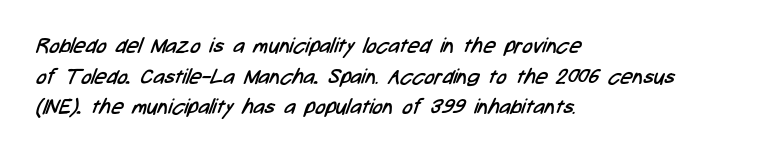
Is this a heavy cut? Hardly; it is regular or lighter. Type without underlining. Evenly set lines give the paragraph a standard silhouette. In CSS terms this would be text-align: left.
